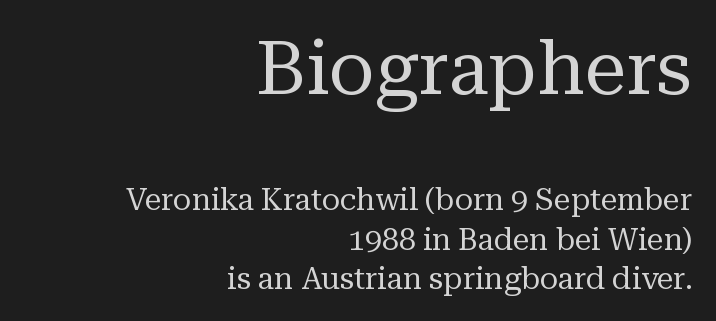
Q: Is the text bold? A: No.
Q: Is the text italic (slanted)? A: No, it is upright.
Q: Is the typeface a serif or a sans-serif typeface? A: Serif.
Q: Is the text underlined? A: No.
Q: How is the paragraph aligned? A: Right-aligned.
Q: Is the spacing between letters normal or unusually wide? A: Normal.
Q: Is the spacing between lines tight, normal or loose? A: Normal.
Q: Which block of text is set in a larger size, the first (top) or the second (bottom)? A: The first (top) one.
Q: Width (condensed, normal, or wide)? A: Normal.
Q: Stroke contrast? A: Medium.
Q: x-height? A: Medium.
Q: Monospaced? A: No.
